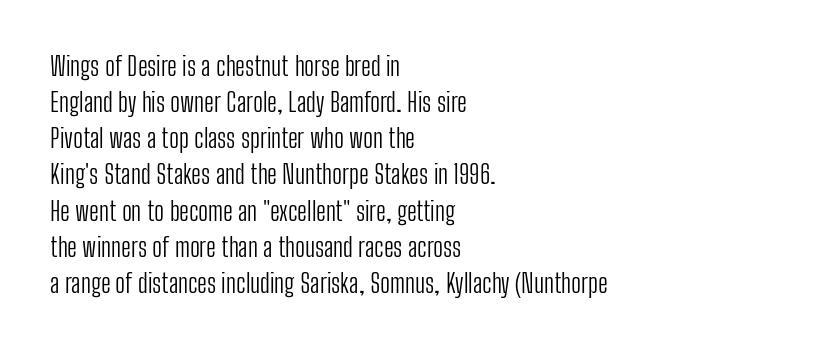
Teacher's note: observe the even left margin — that is flush-left alignment. Students, note that the glyphs here touch the page at normal intervals. Do the letters lean? They stand straight. Descenders hang freely into open space. Stem width sits at or under what a default text font uses.
